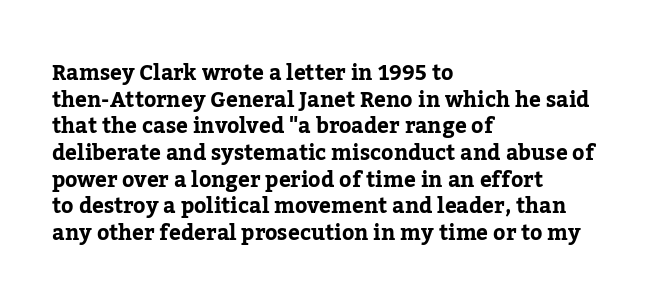
Q: Is the text italic (slanted)? A: No, it is upright.
Q: Is the text underlined? A: No.
Q: How is the paragraph aligned? A: Left-aligned.
Q: Is the spacing between letters normal or unusually wide? A: Normal.
Q: Is the spacing between lines tight, normal or loose? A: Normal.
